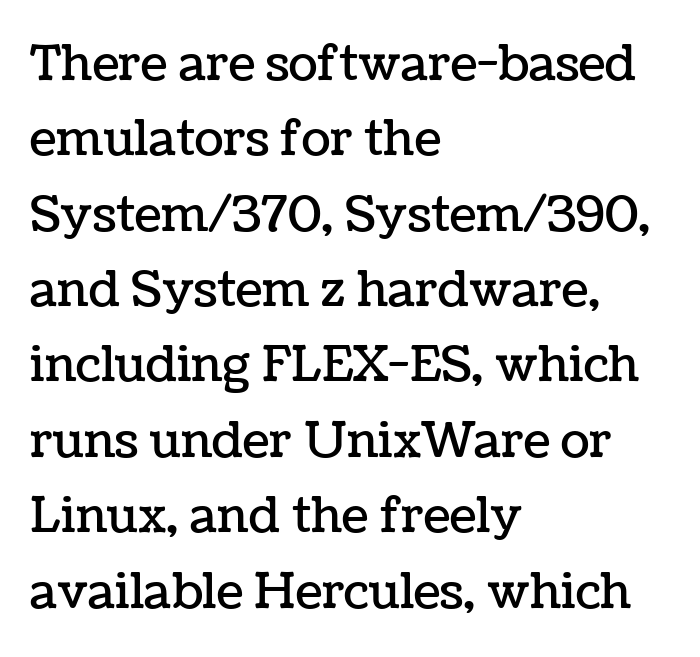
Ordinary non-slanted type is in use. The area under the type is left untouched. The passage shown is typed in a proportional face where columns would drift. Notice how the passage keeps a crisp vertical edge on the left only. The letterforms sit shoulder to shoulder at normal distance. Quick note: interline space is typical.
